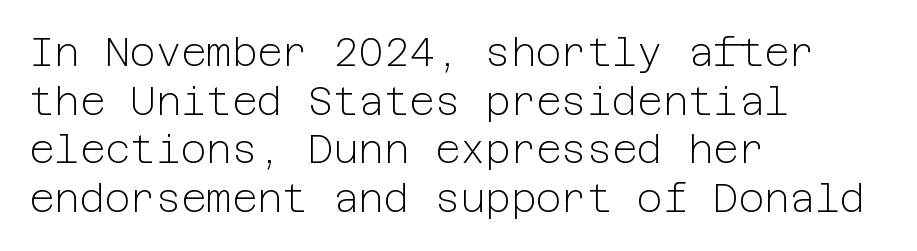
Clear beneath every line of the passage. Caption: face not bold, strokes unweighted. No feet cap the strokes, marking this as sans-serif type. In CSS terms this would be text-align: left.
